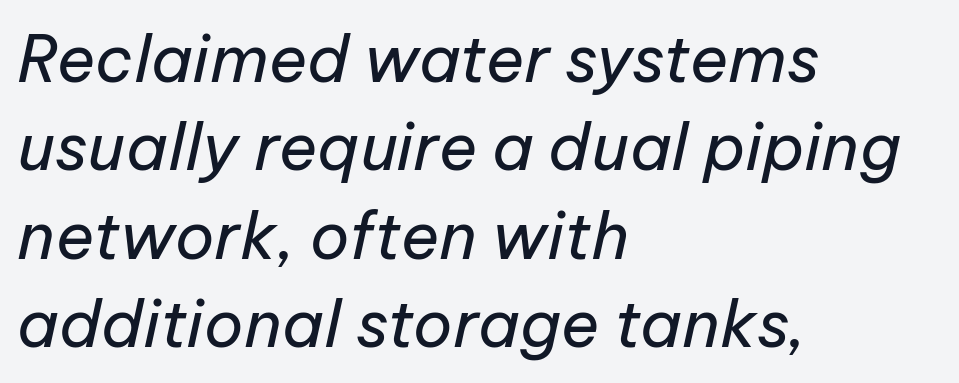
{"italic": "yes", "lean": "right", "slant_degrees": 12, "bold": "no", "weight": "regular", "width": "normal", "stroke_contrast": "low", "x_height": "medium", "monospaced": "no", "underline": "no", "align": "left", "line_spacing": "normal", "line_spacing_ratio": 1.36, "letter_spacing": "normal", "letter_spacing_em": 0.0, "glyph_px": 65}
